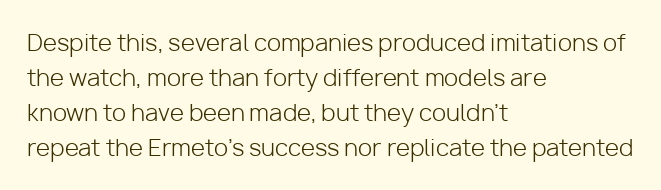
{"italic": "no", "bold": "no", "underline": "no", "align": "left", "line_spacing": "normal", "line_spacing_ratio": 1.52, "letter_spacing": "normal", "letter_spacing_em": 0.0, "glyph_px": 23}
